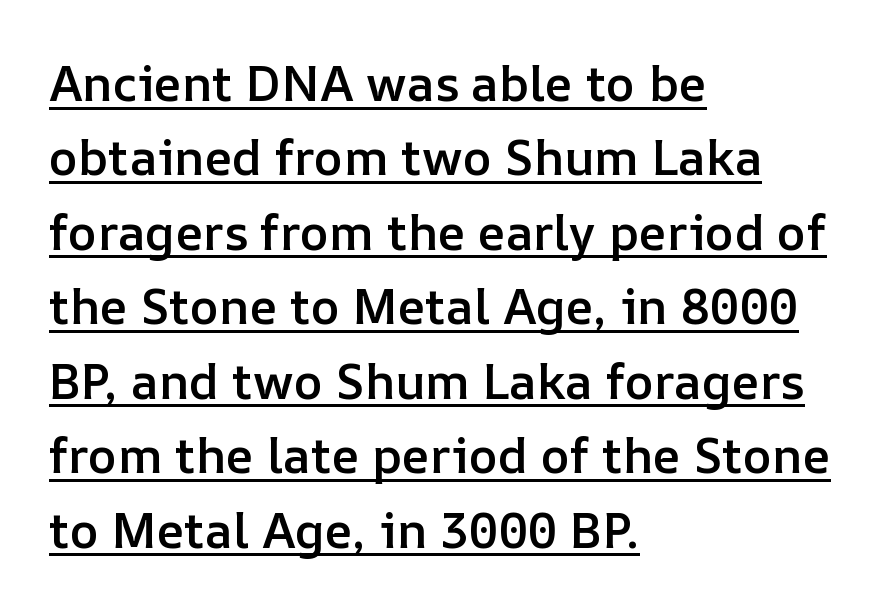
Q: Is the text bold? A: Semi-bold.
Q: Is the text italic (slanted)? A: No, it is upright.
Q: Is the text underlined? A: Yes.
Q: How is the paragraph aligned? A: Left-aligned.
Q: Is the spacing between letters normal or unusually wide? A: Normal.
Q: Is the spacing between lines tight, normal or loose? A: Normal.
Q: Width (condensed, normal, or wide)? A: Normal.
Q: Stroke contrast? A: Low.
Q: x-height? A: Medium.
Q: Monospaced? A: No.
